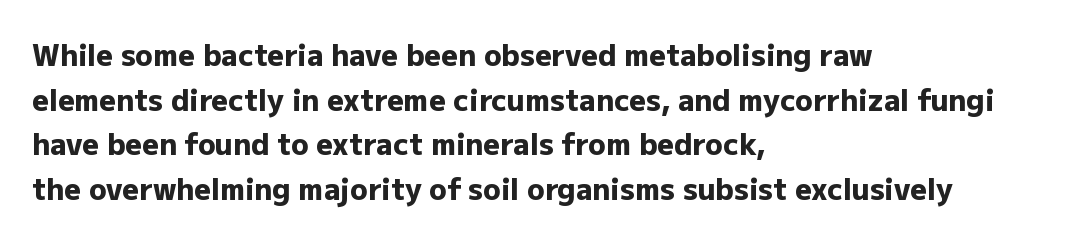
The image shows 29 px heavy sans-serif type, upright; set left-aligned, normal line spacing (1.54x), normal letter spacing, not underlined; low stroke contrast and a medium x-height.
